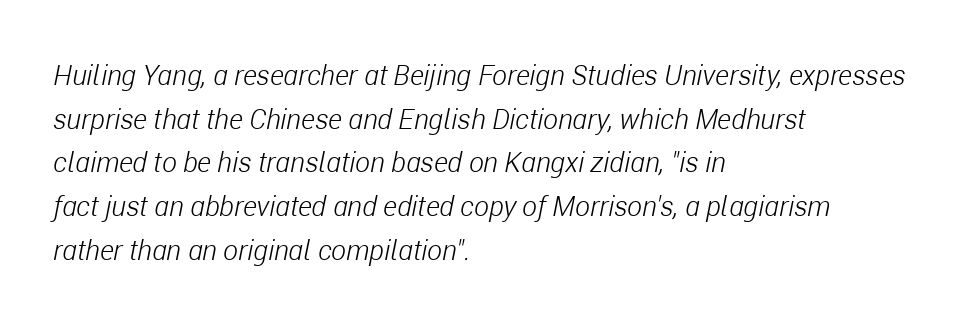
{"italic": "yes", "lean": "right", "slant_degrees": 11, "bold": "no", "weight": "light", "width": "condensed", "stroke_contrast": "low", "x_height": "medium", "monospaced": "no", "underline": "no", "align": "left", "line_spacing": "normal", "line_spacing_ratio": 1.56, "letter_spacing": "normal", "letter_spacing_em": 0.0, "glyph_px": 28}
